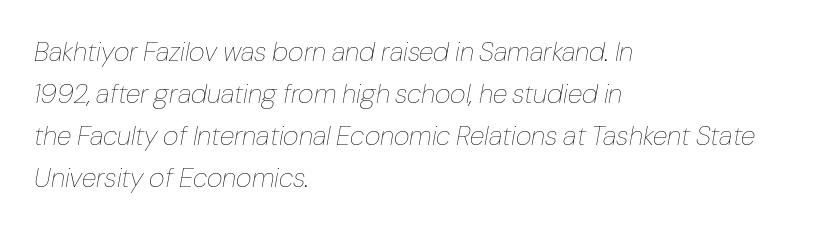
The image shows 27 px text type, italic (leaning right); set left-aligned, normal line spacing (1.56x), normal letter spacing, not underlined.
